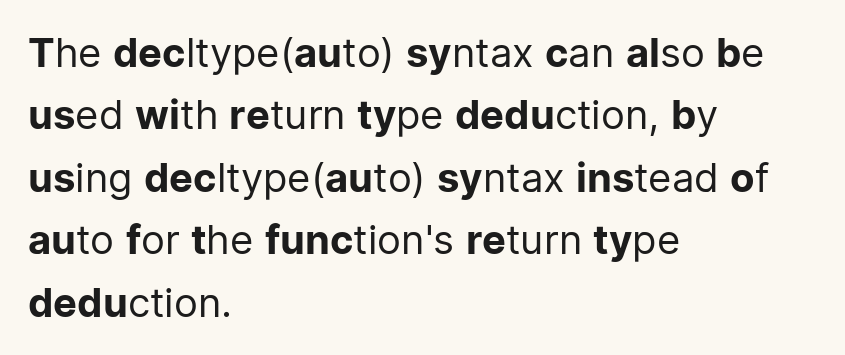
The letters advance in unequal steps, a hallmark of proportional type. A light-to-regular cut is what we see here. Alignment: flush left. Successive baselines arrive at the customary interval. The words here are not underlined. Every character sits straight up, as roman type does.
